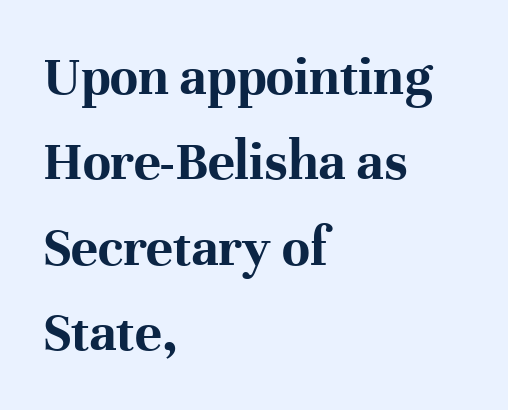
{"serif": "yes", "italic": "no", "bold": "yes", "weight": "bold", "width": "normal", "stroke_contrast": "high", "x_height": "medium", "monospaced": "no", "underline": "no", "align": "left", "line_spacing": "normal", "line_spacing_ratio": 1.5, "letter_spacing": "normal", "letter_spacing_em": 0.0, "glyph_px": 57}
